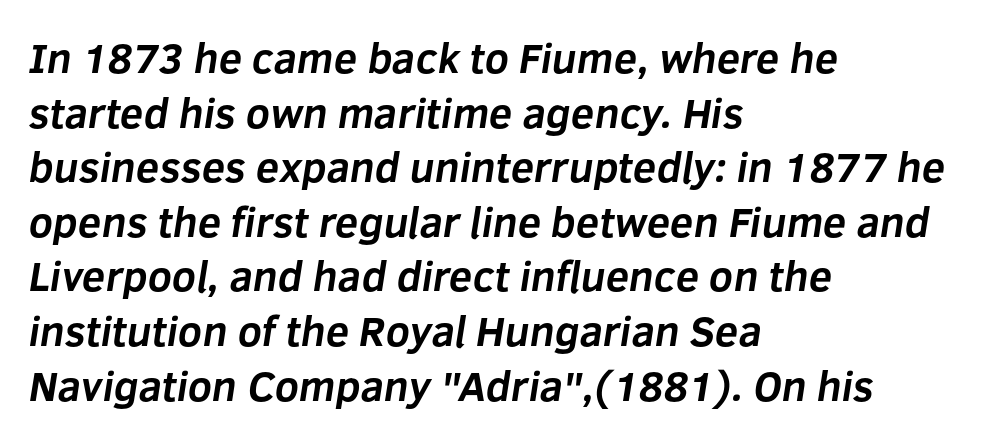
Leading: standard. The letters advance in unequal steps, a hallmark of proportional type. As a designer I'd log this as weight 700, bold. Is the letter spacing exaggerated? No — it looks like the ordinary default.
